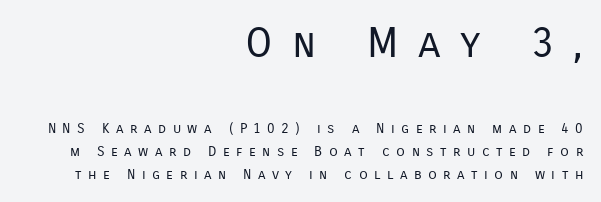
The image shows 42 px regular-weight sans-serif type, upright; set right-aligned, normal line spacing (1.64x), unusually wide letter spacing (+0.46 em), not underlined; the first (top) block is 3.0x larger; low stroke contrast and a medium x-height.
